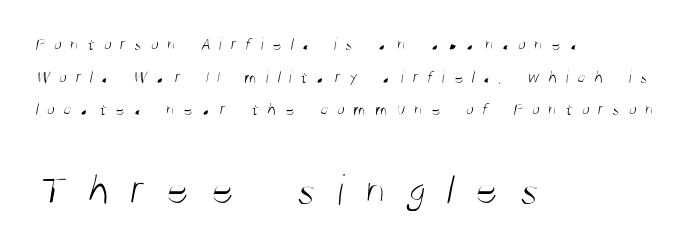
{"serif": "no", "bold": "no", "weight": "light", "width": "condensed", "stroke_contrast": "medium", "x_height": "large", "monospaced": "no", "underline": "no", "align": "left", "line_spacing_ratio": 1.81, "letter_spacing": "wide", "letter_spacing_em": 0.47, "larger_block": "second", "size_ratio": 2.44, "glyph_px": 44}
